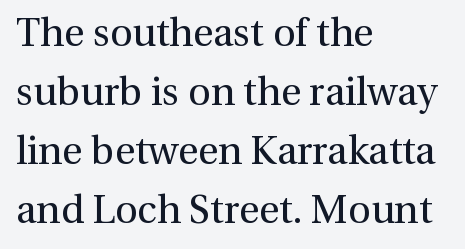
{"serif": "yes", "italic": "no", "bold": "no", "weight": "regular", "width": "normal", "x_height": "medium", "monospaced": "no", "underline": "no", "align": "left", "line_spacing": "normal", "line_spacing_ratio": 1.51, "letter_spacing": "normal", "letter_spacing_em": 0.0, "glyph_px": 39}
